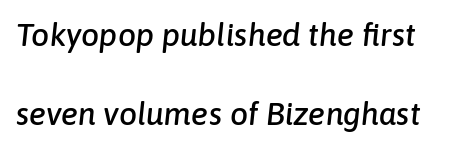
The image shows 32 px text type, italic (leaning right); set loose line spacing (2.47x), normal letter spacing, not underlined; low stroke contrast and a medium x-height.
